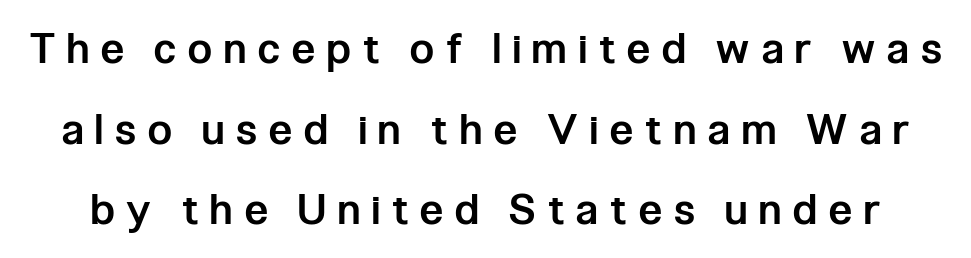
The image shows 42 px semibold, condensed sans-serif type, upright; set loose line spacing (1.92x), unusually wide letter spacing (+0.29 em), not underlined; low stroke contrast and a medium x-height.
